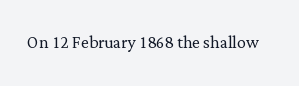
Q: Is the text bold? A: No.
Q: Is the text italic (slanted)? A: No, it is upright.
Q: Is the text underlined? A: No.
Q: Is the spacing between letters normal or unusually wide? A: Normal.
